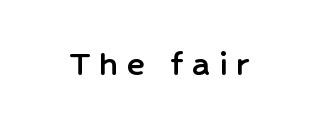
Q: Is the text italic (slanted)? A: No, it is upright.
Q: Is the typeface a serif or a sans-serif typeface? A: Sans-serif.
Q: Is the text underlined? A: No.
Q: Is the spacing between letters normal or unusually wide? A: Unusually wide.
Q: Width (condensed, normal, or wide)? A: Normal.
Q: Stroke contrast? A: Low.
Q: x-height? A: Medium.
Q: Monospaced? A: No.
